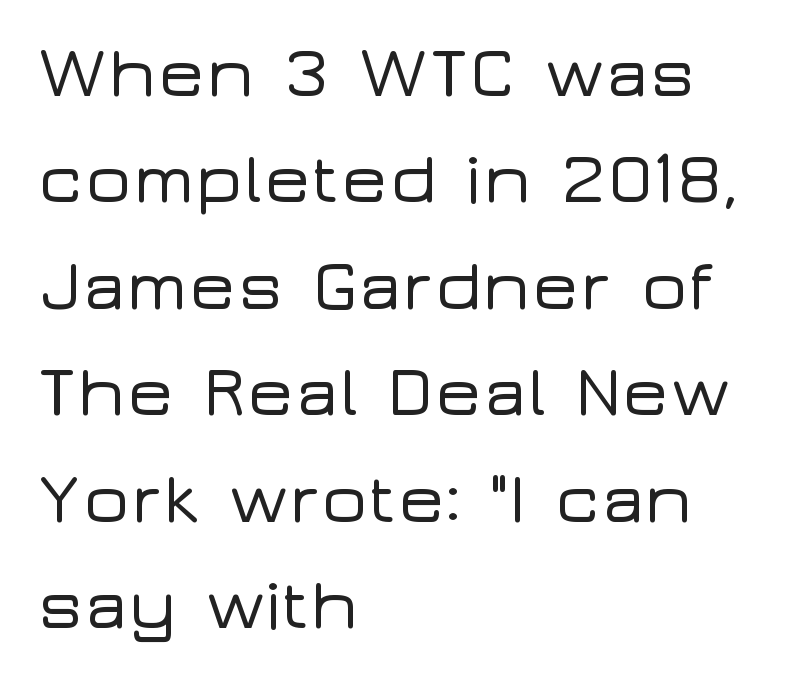
Unlike a traditional serif, this face leaves its strokes unadorned. This rendering features lettering with no underline. Do the characters align in a grid? No, the font is proportional. Characters follow at the spacing the type designer built in. These lines stack with their left ends in a neat column.
